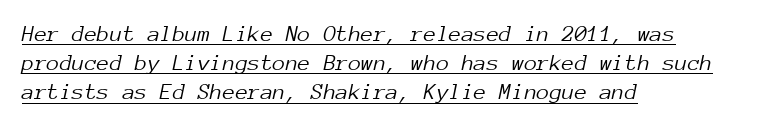
Between one letter and the next there's only the usual sliver of space. Weight: not bold — regular or lighter. This block has exactly the height ordinary leading produces. Somebody hit Ctrl+U on this one — the words are underlined.
